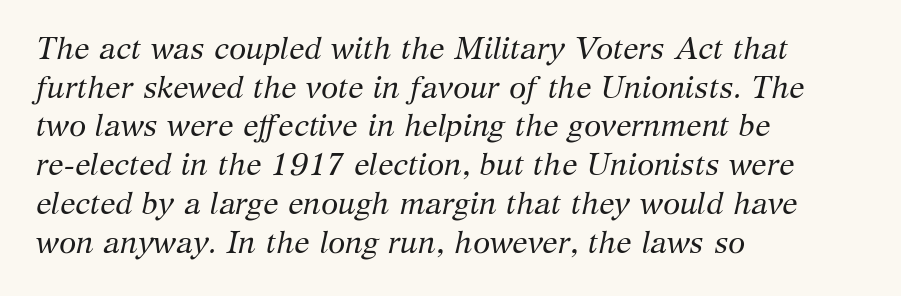
Q: Is the text bold? A: No.
Q: Is the text italic (slanted)? A: Yes, it leans right by about 12 degrees.
Q: Is the typeface a serif or a sans-serif typeface? A: Serif.
Q: Is the text underlined? A: No.
Q: How is the paragraph aligned? A: Left-aligned.
Q: Is the spacing between letters normal or unusually wide? A: Normal.
Q: Is the spacing between lines tight, normal or loose? A: Normal.
Q: Width (condensed, normal, or wide)? A: Normal.
Q: Stroke contrast? A: Medium.
Q: x-height? A: Medium.
Q: Monospaced? A: No.
